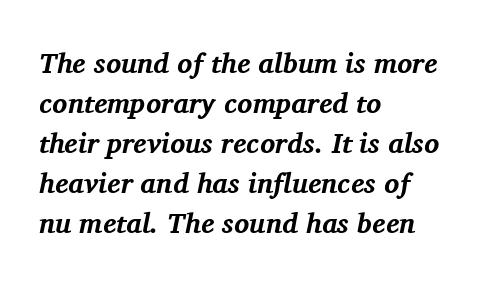
Q: Is the text bold? A: Yes.
Q: Is the text italic (slanted)? A: Yes, it leans right by about 11 degrees.
Q: Is the typeface a serif or a sans-serif typeface? A: Serif.
Q: Is the text underlined? A: No.
Q: How is the paragraph aligned? A: Left-aligned.
Q: Is the spacing between letters normal or unusually wide? A: Normal.
Q: Is the spacing between lines tight, normal or loose? A: Normal.
Q: Width (condensed, normal, or wide)? A: Normal.
Q: Stroke contrast? A: Medium.
Q: x-height? A: Medium.
Q: Monospaced? A: No.
